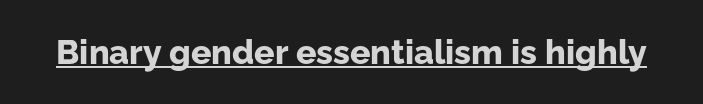
Plenty of ink on the page — the face is bold. Looks like regular typesetting: each glyph gets only the width it needs. Standard letterfit; no display-style spreading of the glyphs. Ordinary non-slanted type is in use. Underlining? Definitely there. The designer went with a sans here, leaving each stem footless.
